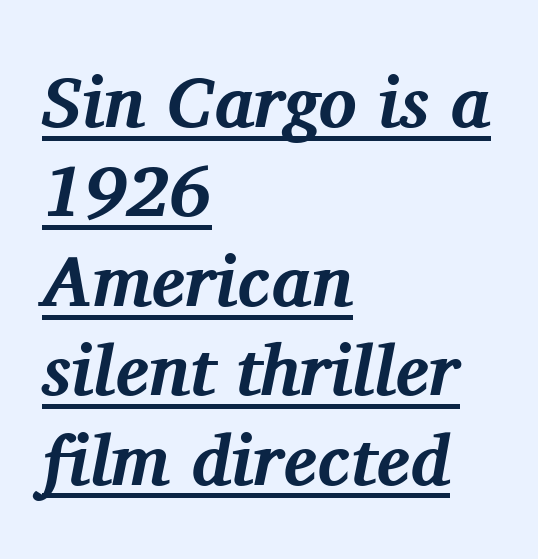
Reading down the block, your eye returns to a fixed left position each line. Nothing unusual about the tracking: characters are spaced as the font intends. Vertical spacing — default. Slant detected: the letters are inclined. Caption: lettering with a line underneath. The passage shown is typed in a proportional face where columns would drift.
